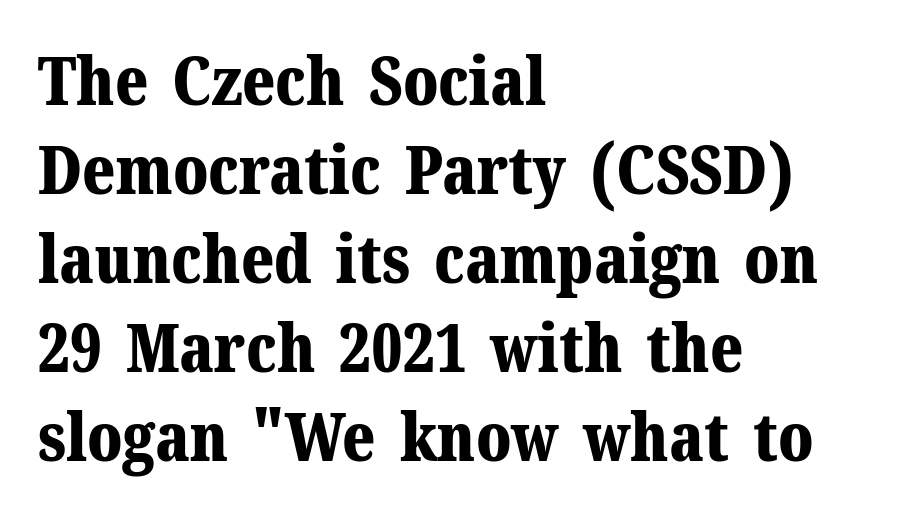
The image shows 67 px bold serif type, upright; set left-aligned, normal line spacing (1.33x), normal letter spacing, not underlined; medium stroke contrast and a medium x-height.
